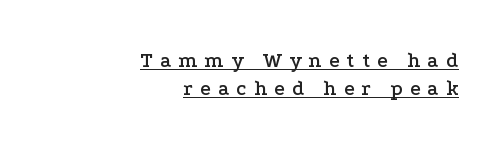
{"italic": "no", "underline": "yes", "align": "right", "line_spacing": "normal", "line_spacing_ratio": 1.33, "letter_spacing": "wide", "letter_spacing_em": 0.34, "glyph_px": 21}
